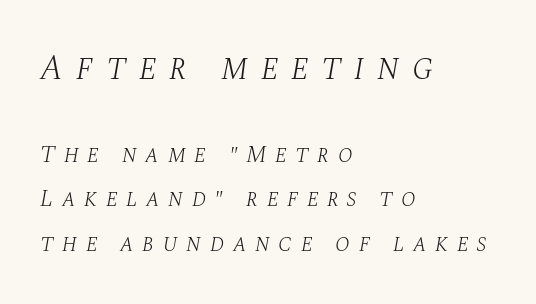
You can tell it's italic because the verticals aren't actually vertical. The face used here is rendered with a markedly widened letterfit. Two sizes are in play, and the larger belongs to the first block. Caption: face not bold, strokes unweighted. Is the block centered? No — it sits flush against the left margin.
